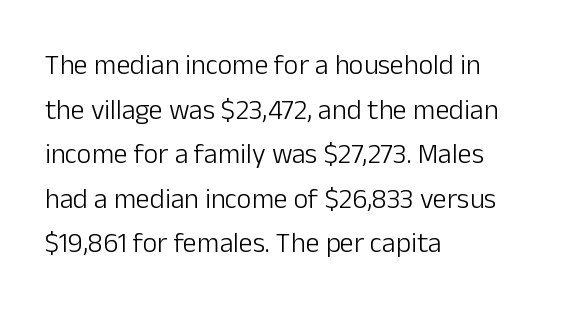
One glance says typical: line gaps are just what's usual. Layout note: lines flush left. I'd call this a sans setting — the letters go barefoot. Check the space under the baseline: it is left empty.
